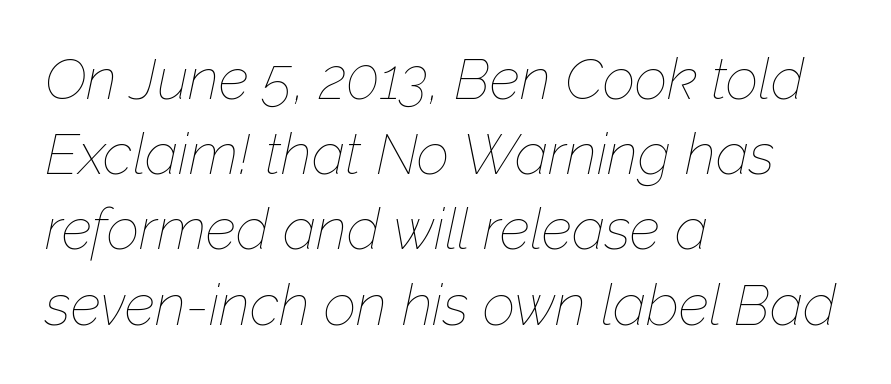
{"italic": "yes", "lean": "right", "slant_degrees": 12, "bold": "no", "weight": "thin", "width": "normal", "stroke_contrast": "low", "x_height": "medium", "monospaced": "no", "underline": "no", "align": "left", "line_spacing": "normal", "line_spacing_ratio": 1.32, "letter_spacing": "normal", "letter_spacing_em": 0.0, "glyph_px": 57}
